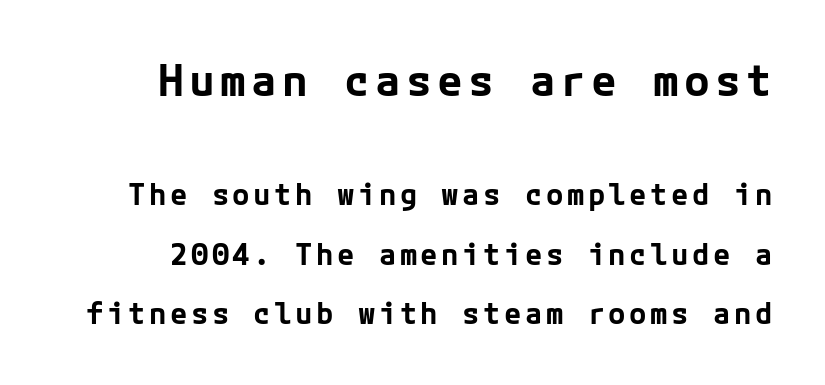
Q: Is the text bold? A: Yes.
Q: Is the text italic (slanted)? A: No, it is upright.
Q: Is the typeface a serif or a sans-serif typeface? A: Sans-serif.
Q: Is the text underlined? A: No.
Q: Is the spacing between lines tight, normal or loose? A: Loose.
Q: Which block of text is set in a larger size, the first (top) or the second (bottom)? A: The first (top) one.
Q: Width (condensed, normal, or wide)? A: Normal.
Q: Stroke contrast? A: Low.
Q: x-height? A: Medium.
